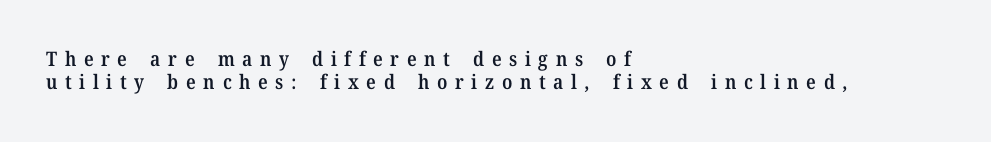
Q: Is the text bold? A: Semi-bold.
Q: Is the text italic (slanted)? A: No, it is upright.
Q: Is the text underlined? A: No.
Q: How is the paragraph aligned? A: Left-aligned.
Q: Is the spacing between letters normal or unusually wide? A: Unusually wide.
Q: Is the spacing between lines tight, normal or loose? A: Tight.
